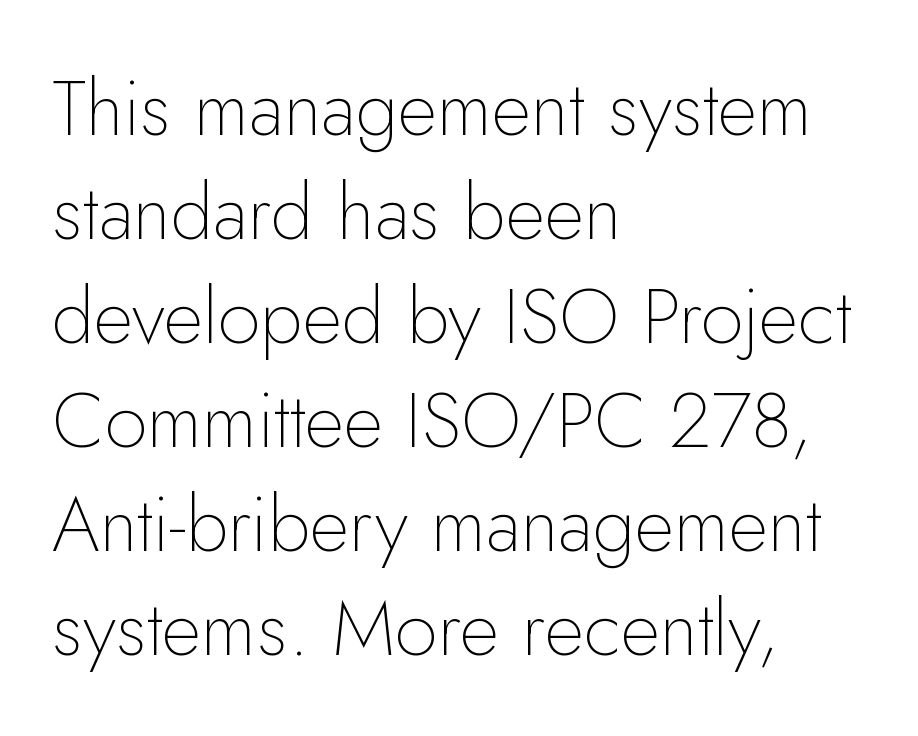
{"serif": "no", "italic": "no", "bold": "no", "weight": "thin", "width": "normal", "stroke_contrast": "low", "x_height": "small", "monospaced": "no", "underline": "no", "align": "left", "line_spacing": "normal", "line_spacing_ratio": 1.35, "letter_spacing": "normal", "letter_spacing_em": 0.0, "glyph_px": 77}
